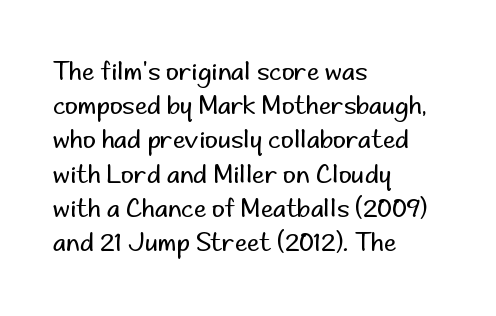
Q: Is the text bold? A: No.
Q: Is the text italic (slanted)? A: No, it is upright.
Q: Is the text underlined? A: No.
Q: How is the paragraph aligned? A: Left-aligned.
Q: Is the spacing between letters normal or unusually wide? A: Normal.
Q: Is the spacing between lines tight, normal or loose? A: Normal.
